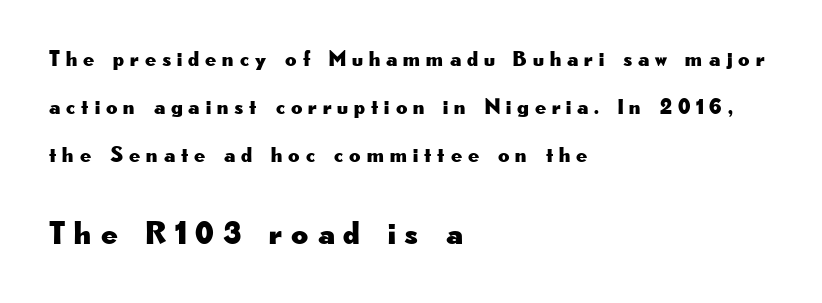
Q: Is the text italic (slanted)? A: No, it is upright.
Q: Is the typeface a serif or a sans-serif typeface? A: Sans-serif.
Q: Is the text underlined? A: No.
Q: How is the paragraph aligned? A: Left-aligned.
Q: Is the spacing between letters normal or unusually wide? A: Unusually wide.
Q: Is the spacing between lines tight, normal or loose? A: Loose.
Q: Which block of text is set in a larger size, the first (top) or the second (bottom)? A: The second (bottom) one.
Q: Width (condensed, normal, or wide)? A: Wide.
Q: Stroke contrast? A: Low.
Q: x-height? A: Small.
Q: Monospaced? A: No.
